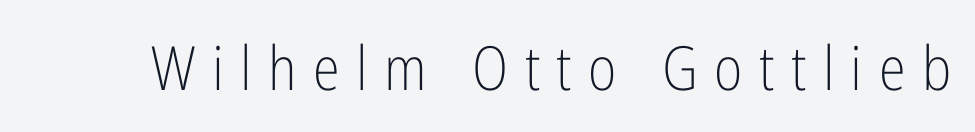
Q: Is the text bold? A: No.
Q: Is the text italic (slanted)? A: No, it is upright.
Q: Is the typeface a serif or a sans-serif typeface? A: Sans-serif.
Q: Is the text underlined? A: No.
Q: Is the spacing between letters normal or unusually wide? A: Unusually wide.
Q: Width (condensed, normal, or wide)? A: Condensed.
Q: Stroke contrast? A: Low.
Q: x-height? A: Medium.
Q: Monospaced? A: No.
